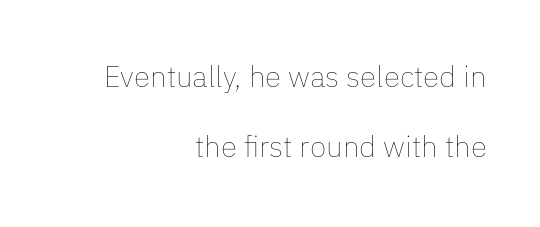
{"italic": "no", "bold": "no", "weight": "thin", "width": "normal", "stroke_contrast": "low", "x_height": "medium", "monospaced": "no", "underline": "no", "align": "right", "line_spacing": "loose", "line_spacing_ratio": 2.32, "letter_spacing": "normal", "letter_spacing_em": 0.0, "glyph_px": 30}
